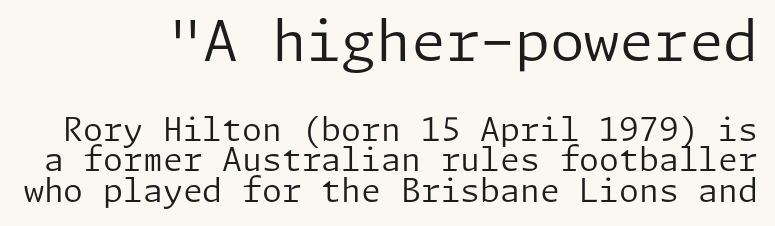
The image shows 56 px regular-weight sans-serif type, upright; set tight line spacing (0.95x), normal letter spacing, not underlined; the first (top) block is 1.75x larger; low stroke contrast and a medium x-height.
